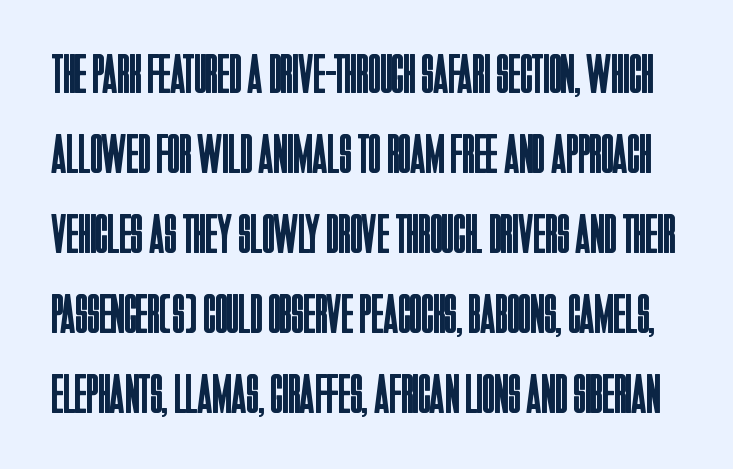
Q: Is the text bold? A: No.
Q: Is the text italic (slanted)? A: No, it is upright.
Q: Is the typeface a serif or a sans-serif typeface? A: Sans-serif.
Q: Is the text underlined? A: No.
Q: Is the spacing between letters normal or unusually wide? A: Normal.
Q: Is the spacing between lines tight, normal or loose? A: Normal.
Q: Width (condensed, normal, or wide)? A: Condensed.
Q: Stroke contrast? A: Low.
Q: x-height? A: Large.
Q: Monospaced? A: No.
